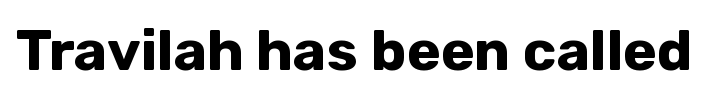
The image shows 57 px bold sans-serif type, upright; set normal letter spacing, not underlined; low stroke contrast and a medium x-height.
